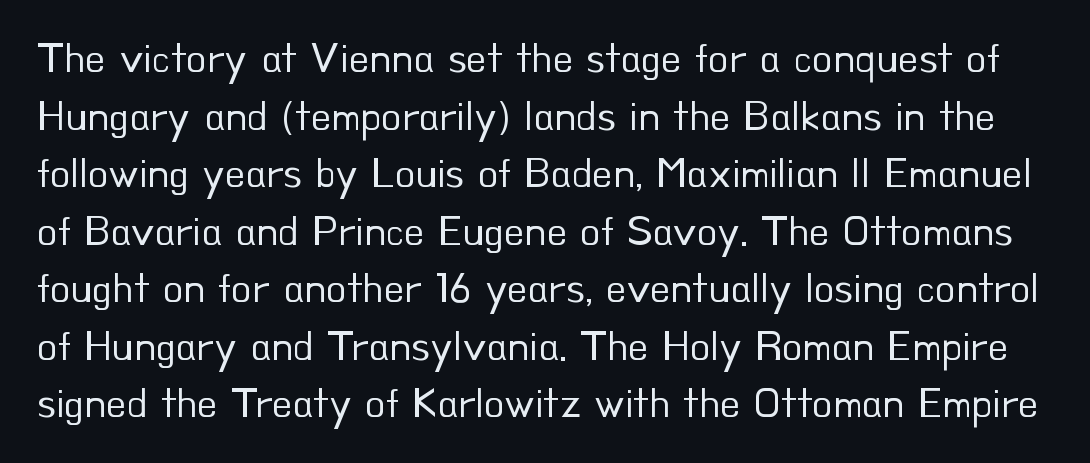
You could call the tracking neutral — neither tight nor loose. The specimen reads as upright at a glance. Note the varied advance widths — an 'i' is clearly narrower than an 'm'. The typesetting does not lean heavy: it is not bold. A normal amount of white space separates one row of letters from the next. A clean baseline with only descenders dipping below it.
